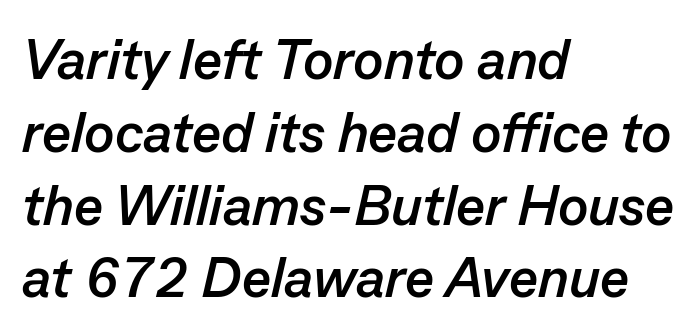
Leftover space on each line is placed entirely after the last word. The face used here is proportionally spaced, like ordinary book or web type. Emphasis by weight is at full strength: bold. Is the letter spacing exaggerated? No — it looks like the ordinary default. The vertical gap from one line to the next is medium.
